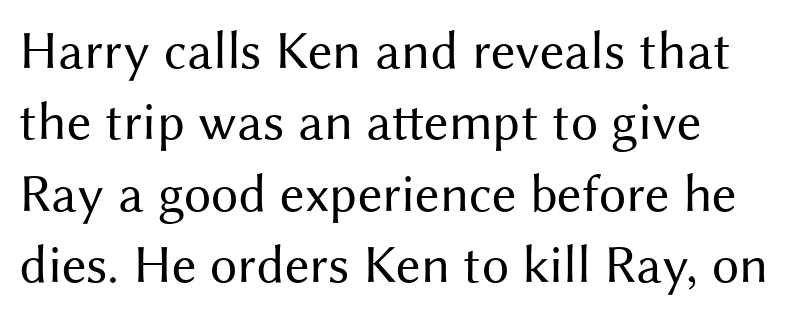
Ordinary non-slanted type is in use. Font category for this specimen: sans-serif. Unmarked baselines from the first word to the last. The leading is moderate, giving the passage an even texture. Proportional: the letters do not fall into vertical columns. No extra tracking has been applied to these lines.
